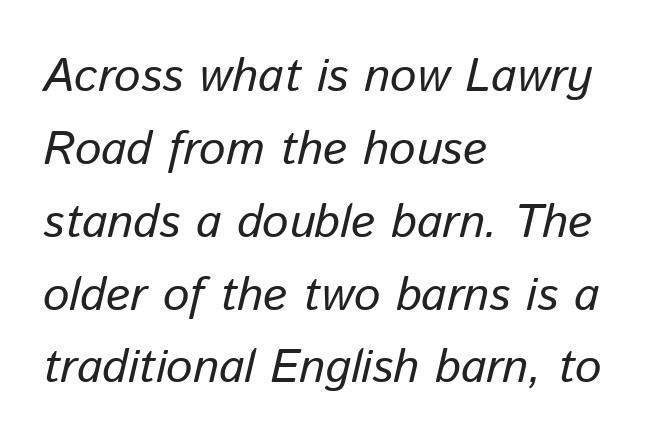
A quiet, ordinary-to-light weight characterises the typeface. The passage shown leans; its letterforms are oblique. Whoever set this chose a conventional vertical rhythm. The rendering anchors every line to the left-hand side. Nothing unusual about the tracking: characters are spaced as the font intends. Do the characters align in a grid? No, the font is proportional.
